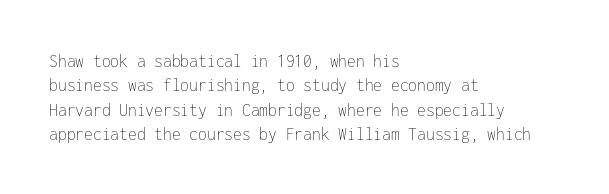
Q: Is the text bold? A: No.
Q: Is the text italic (slanted)? A: No, it is upright.
Q: Is the text underlined? A: No.
Q: How is the paragraph aligned? A: Left-aligned.
Q: Is the spacing between letters normal or unusually wide? A: Normal.
